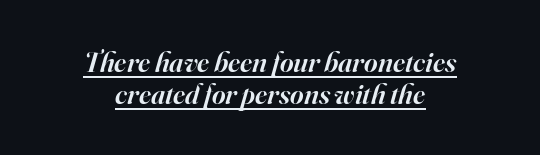
Cramped leading. Look at the bottom of the vertical strokes: they flare into serifs here. A rule runs beneath these lines of type. Think of a printed novel: that variable character pitch is what you see here. Compared with ordinary roman type, these characters are visibly tilted. The characters look somewhat weighty, a semibold short of true bold.
